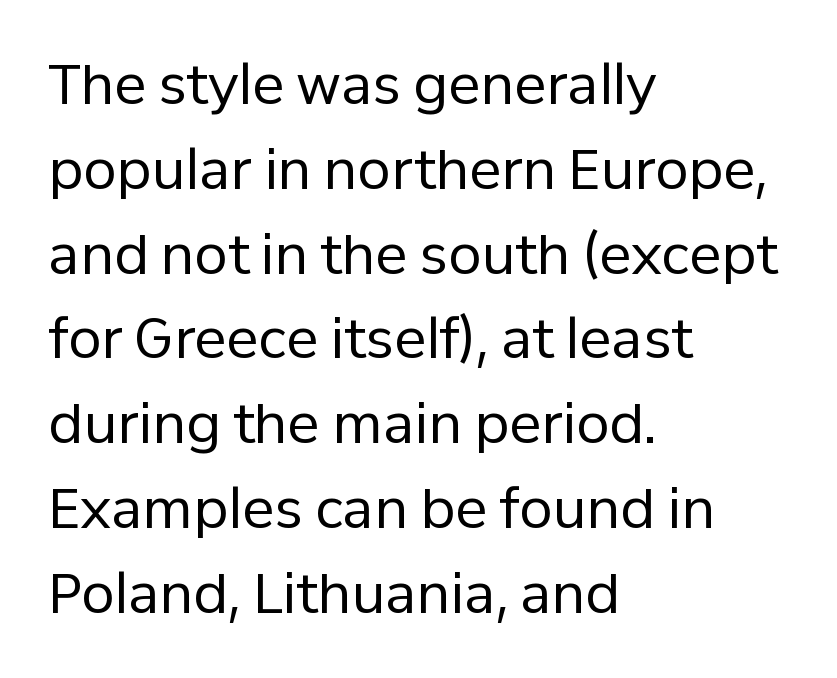
The characters are drawn with everyday or finer stroke widths. The glyphs in this specimen are sans serif. This sample uses an upright cut, with every glyph sitting square on the baseline. Character widths vary here, with narrow letters taking less room than wide ones.
